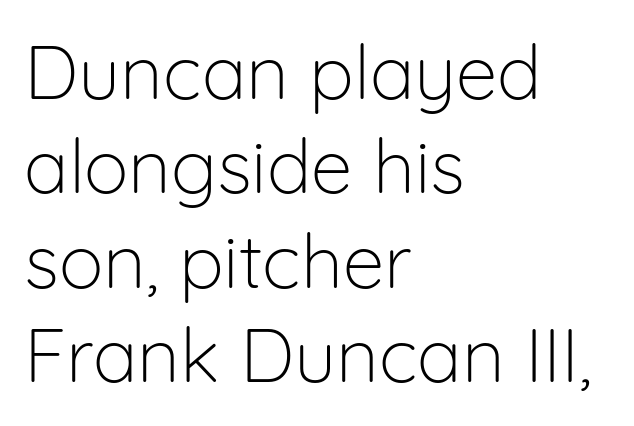
The letters stand upright; this is a roman face. A classic flush-left, rag-right setting is used for this passage. Unbolded letterforms with no extra heft. Varying glyph widths throughout — classic text-font behaviour.
